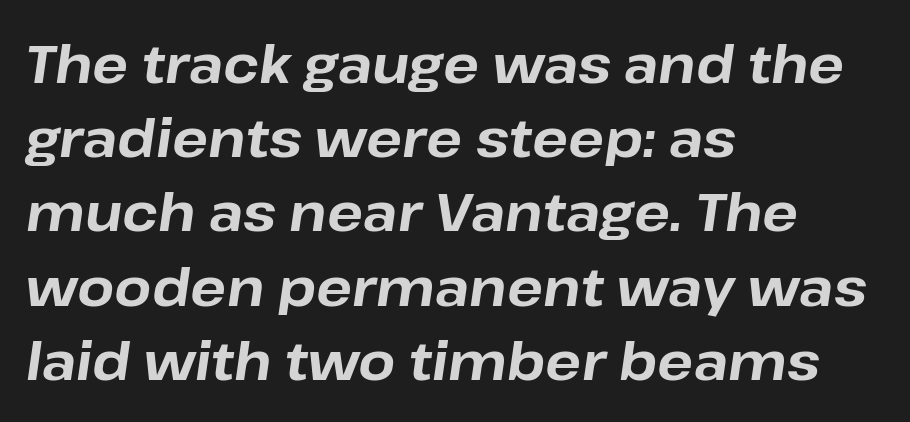
Q: Is the text bold? A: Yes.
Q: Is the text italic (slanted)? A: Yes, it leans right by about 8 degrees.
Q: Is the text underlined? A: No.
Q: How is the paragraph aligned? A: Left-aligned.
Q: Is the spacing between letters normal or unusually wide? A: Normal.
Q: Is the spacing between lines tight, normal or loose? A: Normal.
Q: Width (condensed, normal, or wide)? A: Normal.
Q: Stroke contrast? A: Low.
Q: x-height? A: Medium.
Q: Monospaced? A: No.
